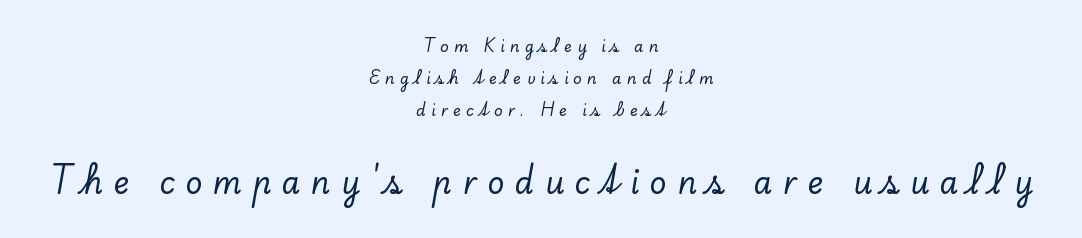
The image shows 30 px serif type; set centered, loose line spacing (2.13x), unusually wide letter spacing (+0.35 em), not underlined; the second (bottom) block is 2.0x larger; low stroke contrast and a small x-height.
